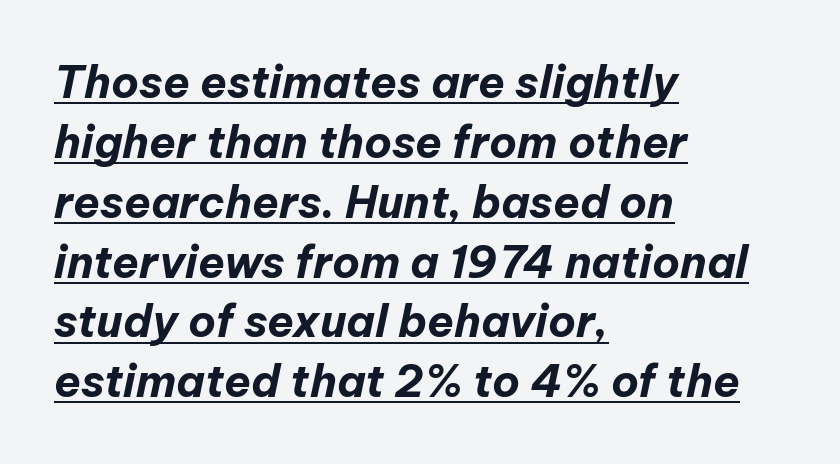
Q: Is the text bold? A: Yes.
Q: Is the text italic (slanted)? A: Yes, it leans right by about 12 degrees.
Q: Is the text underlined? A: Yes.
Q: How is the paragraph aligned? A: Left-aligned.
Q: Is the spacing between letters normal or unusually wide? A: Normal.
Q: Is the spacing between lines tight, normal or loose? A: Normal.
Q: Width (condensed, normal, or wide)? A: Normal.
Q: Stroke contrast? A: Low.
Q: x-height? A: Medium.
Q: Monospaced? A: No.
